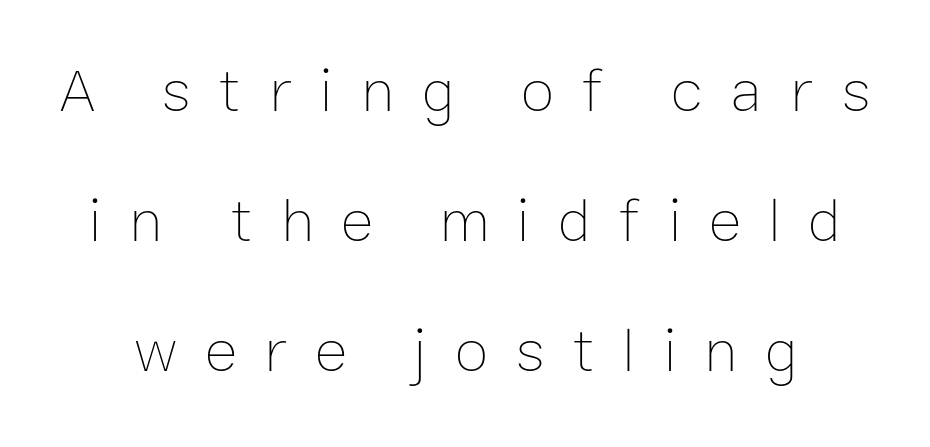
The image shows 62 px thin type, upright; set loose line spacing (2.1x), unusually wide letter spacing (+0.44 em), not underlined; low stroke contrast and a medium x-height.
